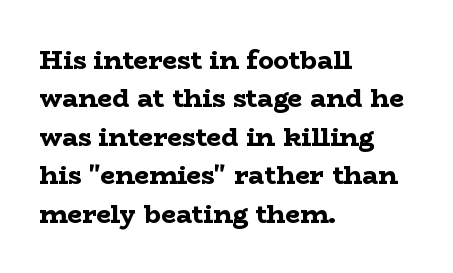
A typesetter would mark this as roman, not italic. Rule under the text: the space is simply empty. Layout note: lines flush left. The designer left line spacing at the default. What weight is shown? A full bold with thick strokes. This sample uses plain, unmodified letter spacing.
